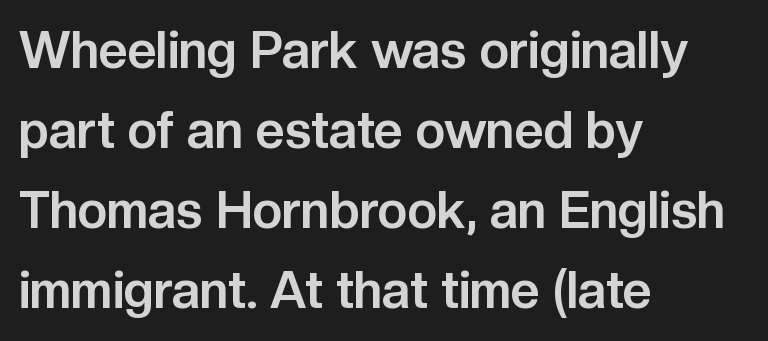
Q: Is the text bold? A: Yes.
Q: Is the text italic (slanted)? A: No, it is upright.
Q: Is the typeface a serif or a sans-serif typeface? A: Sans-serif.
Q: Is the text underlined? A: No.
Q: How is the paragraph aligned? A: Left-aligned.
Q: Is the spacing between letters normal or unusually wide? A: Normal.
Q: Is the spacing between lines tight, normal or loose? A: Normal.
Q: Width (condensed, normal, or wide)? A: Normal.
Q: Stroke contrast? A: Low.
Q: x-height? A: Medium.
Q: Monospaced? A: No.
